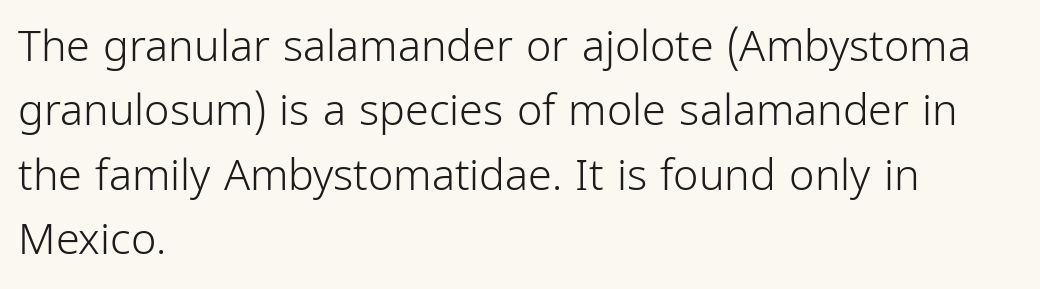
{"serif": "no", "italic": "no", "bold": "no", "weight": "light", "width": "condensed", "stroke_contrast": "low", "x_height": "medium", "monospaced": "no", "underline": "no", "align": "left", "line_spacing": "normal", "line_spacing_ratio": 1.5, "letter_spacing": "normal", "letter_spacing_em": 0.0, "glyph_px": 43}
